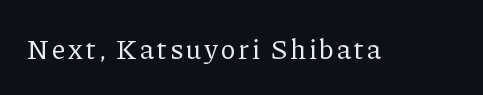
The image shows 28 px regular-weight serif type, upright; set not underlined; low stroke contrast and a medium x-height.
